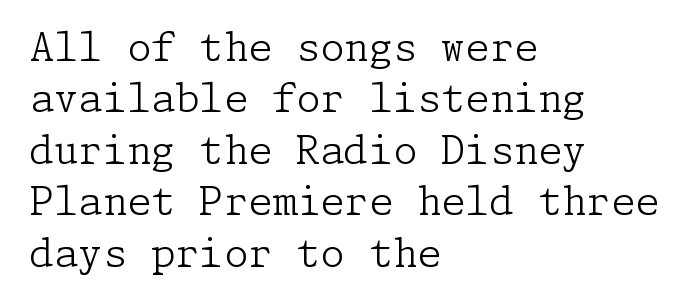
Line spacing here is normal. The rendering shows small feet on the letterforms — a serif design. Between one letter and the next there's only the usual sliver of space. No letter is thick-stroked: the sample isn't bold.
